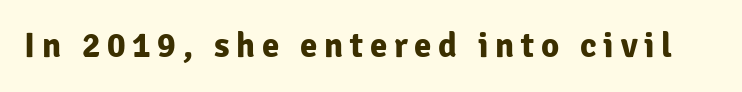
{"serif": "no", "italic": "no", "bold": "yes", "weight": "bold", "width": "normal", "stroke_contrast": "low", "x_height": "medium", "monospaced": "no", "underline": "no", "glyph_px": 35}
